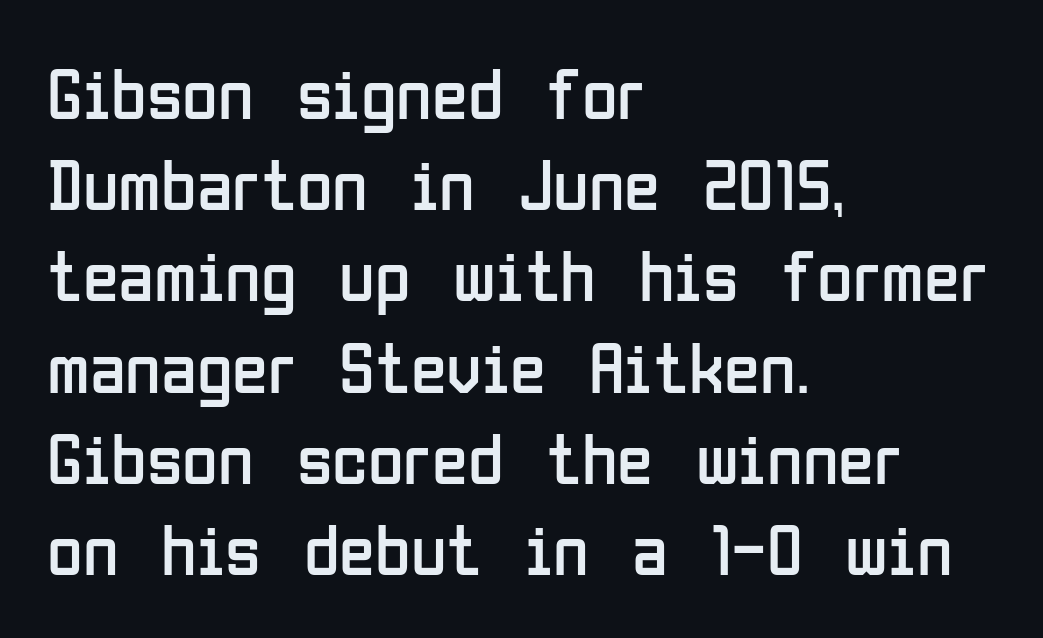
The typeface has the unassuming heft of standard copy or less. The passage shown is typed in a proportional face where columns would drift. The gaps between neighbouring characters are ordinary and unremarkable. Every row of glyphs begins at an identical x-position on the left. Glance below the letters and you will spot only blank space.
